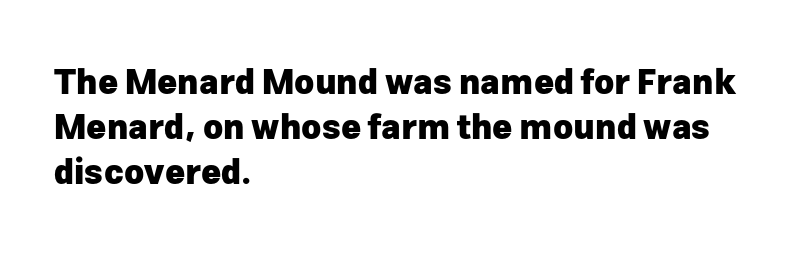
The image shows 34 px heavy sans-serif type, upright; set left-aligned, normal line spacing (1.33x), normal letter spacing, not underlined; low stroke contrast and a medium x-height.
